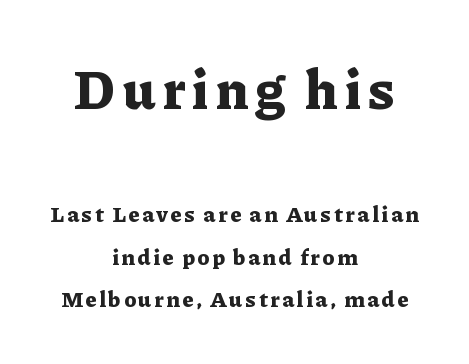
The lines are spread far apart with generous leading. The passage shown is emphatically bold. Note the varied advance widths — an 'i' is clearly narrower than an 'm'. Which margin do the lines hug? Neither — every line sits in the middle. Notice how the stems are strictly vertical — no italics here.
